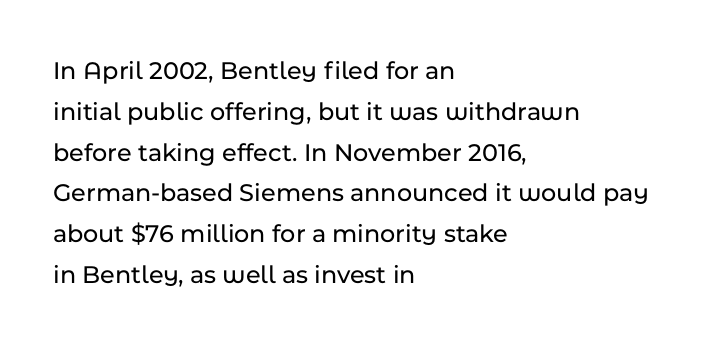
The space between consecutive lines is moderate. This sample uses plain, unmodified letter spacing. Layout note: lines flush left. No italicization has been applied; the sample stays upright. The passage shown is not underscored anywhere.
